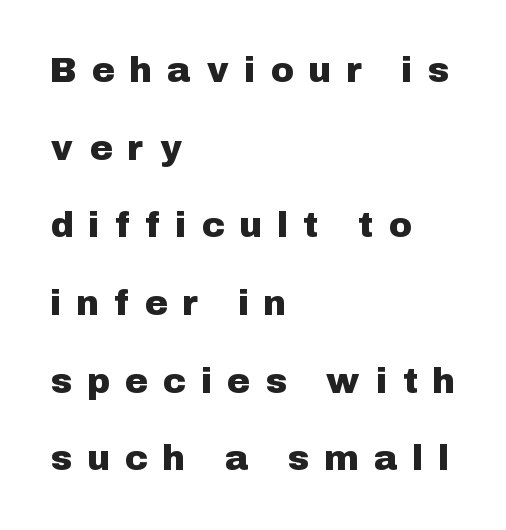
{"serif": "no", "italic": "no", "width": "normal", "stroke_contrast": "low", "x_height": "medium", "monospaced": "no", "underline": "no", "align": "left", "line_spacing": "loose", "line_spacing_ratio": 2.22, "letter_spacing": "wide", "letter_spacing_em": 0.49, "glyph_px": 35}
